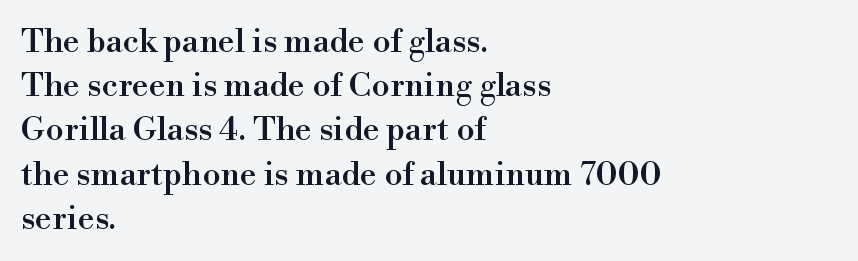
{"serif": "yes", "italic": "no", "width": "normal", "x_height": "small", "monospaced": "no", "underline": "no", "align": "left", "line_spacing": "normal", "line_spacing_ratio": 1.34, "letter_spacing": "normal", "letter_spacing_em": 0.0, "glyph_px": 33}
